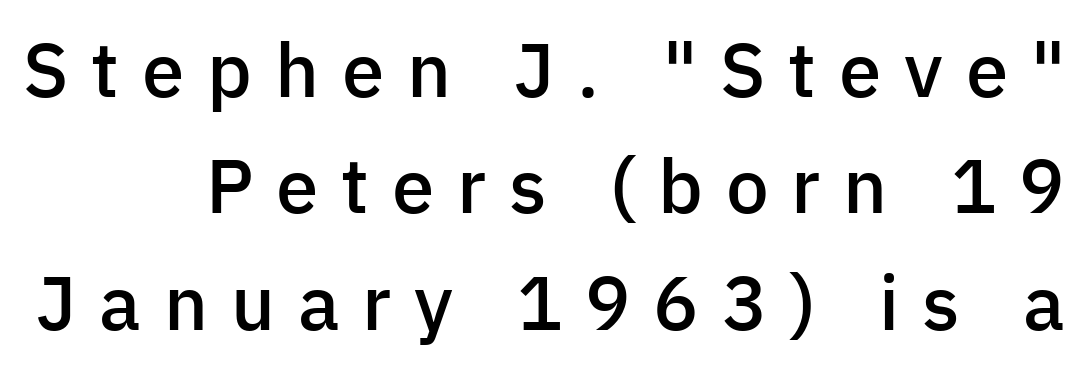
Q: Is the text bold? A: Semi-bold.
Q: Is the text italic (slanted)? A: No, it is upright.
Q: Is the typeface a serif or a sans-serif typeface? A: Sans-serif.
Q: Is the text underlined? A: No.
Q: Is the spacing between letters normal or unusually wide? A: Unusually wide.
Q: Is the spacing between lines tight, normal or loose? A: Normal.
Q: Width (condensed, normal, or wide)? A: Normal.
Q: Stroke contrast? A: Low.
Q: x-height? A: Medium.
Q: Monospaced? A: No.
